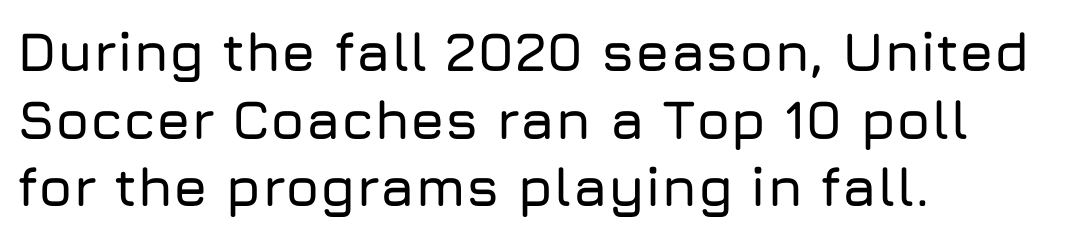
The compositor pushed each line to the left boundary. Observe the ordinary spacing: letters are neighbours, not strangers. Honestly, there is no underline to notice here at all. The face used here is a sans, in the tradition of grotesques and geometrics.
